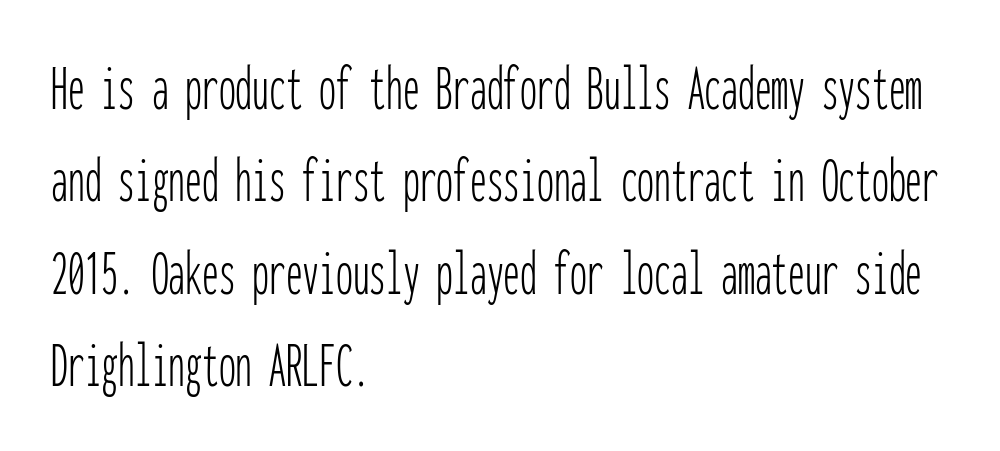
Q: Is the text bold? A: No.
Q: Is the text italic (slanted)? A: No, it is upright.
Q: Is the typeface a serif or a sans-serif typeface? A: Sans-serif.
Q: Is the text underlined? A: No.
Q: How is the paragraph aligned? A: Left-aligned.
Q: Is the spacing between letters normal or unusually wide? A: Normal.
Q: Is the spacing between lines tight, normal or loose? A: Normal.
Q: Width (condensed, normal, or wide)? A: Condensed.
Q: Stroke contrast? A: Low.
Q: x-height? A: Medium.
Q: Monospaced? A: Yes.
